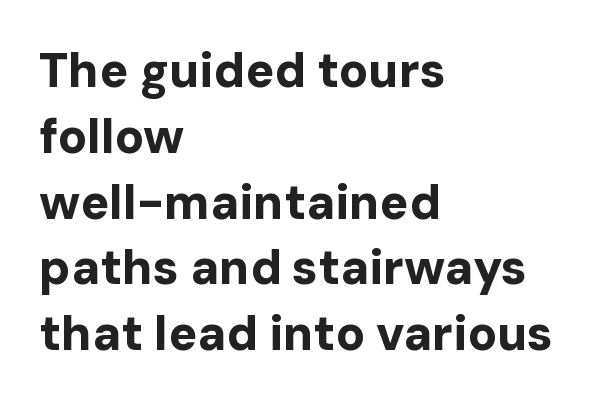
Has an underline been added? It has not. The passage shown is emphatically bold. Interline gaps are of average width in this sample. This sample has the flowing, uneven cadence of proportional lettering. The font's upright variant was chosen for this text.
